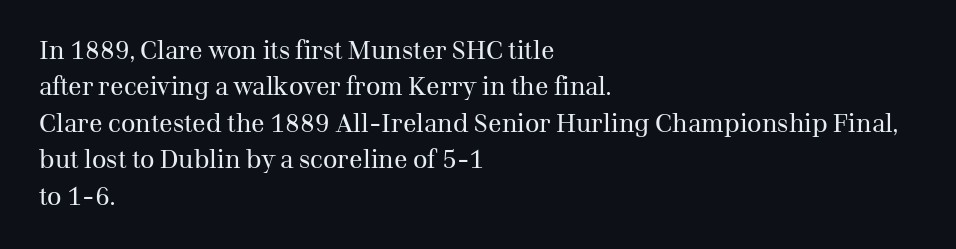
{"italic": "no", "bold": "no", "underline": "no", "align": "left", "line_spacing": "normal", "line_spacing_ratio": 1.46, "letter_spacing": "normal", "letter_spacing_em": 0.0, "glyph_px": 25}
